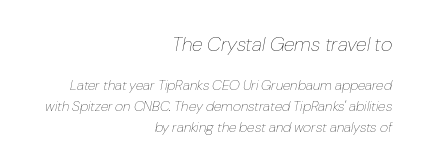
The image shows 20 px text type, italic (leaning right); set right-aligned, normal line spacing (1.47x), normal letter spacing, not underlined; the first (top) block is 1.43x larger.
